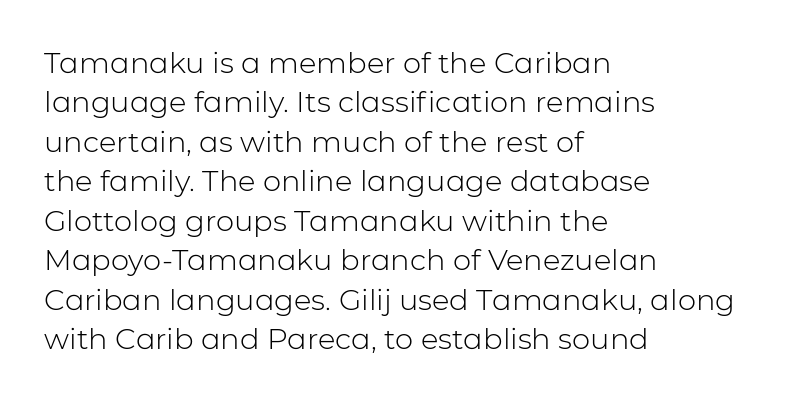
The image shows 29 px light sans-serif type, upright; set left-aligned, normal line spacing (1.36x), normal letter spacing, not underlined; low stroke contrast and a medium x-height.
